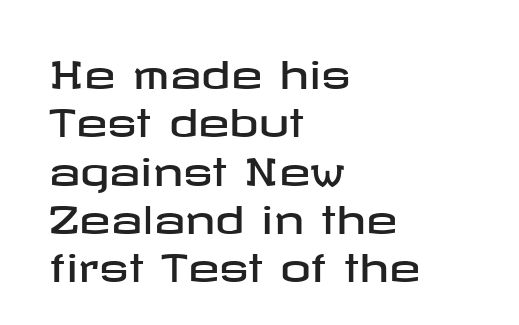
Q: Is the text italic (slanted)? A: No, it is upright.
Q: Is the typeface a serif or a sans-serif typeface? A: Sans-serif.
Q: Is the text underlined? A: No.
Q: How is the paragraph aligned? A: Left-aligned.
Q: Is the spacing between letters normal or unusually wide? A: Normal.
Q: Is the spacing between lines tight, normal or loose? A: Normal.
Q: Width (condensed, normal, or wide)? A: Wide.
Q: Stroke contrast? A: Low.
Q: x-height? A: Medium.
